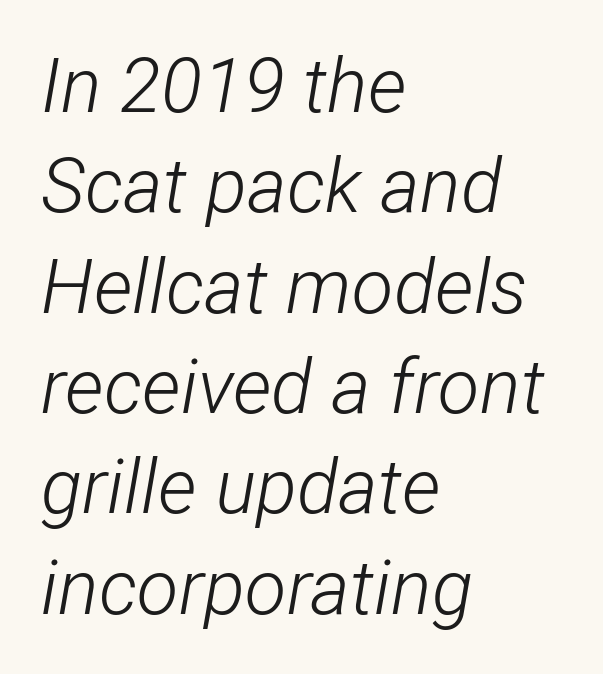
Does extra space separate the letters? No, they use regular spacing. Horizontal alignment here is leftward, the default for most running prose. Compared with a typical body face, this is equally light or lighter still. The area under the type is left untouched.
